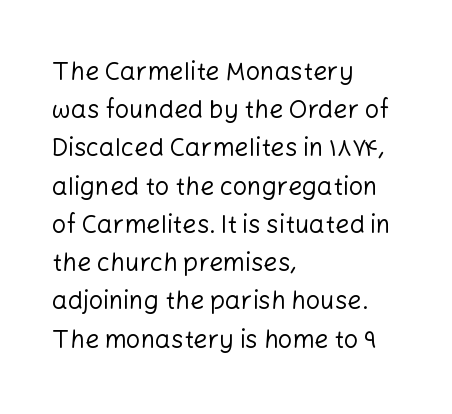
Q: Is the text bold? A: No.
Q: Is the text italic (slanted)? A: No, it is upright.
Q: Is the text underlined? A: No.
Q: How is the paragraph aligned? A: Left-aligned.
Q: Is the spacing between letters normal or unusually wide? A: Normal.
Q: Is the spacing between lines tight, normal or loose? A: Normal.
